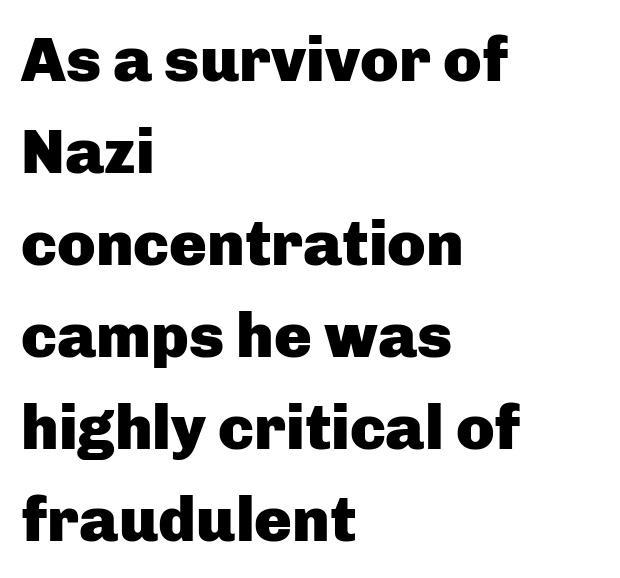
{"serif": "no", "italic": "no", "bold": "yes", "weight": "heavy", "width": "normal", "stroke_contrast": "low", "x_height": "medium", "monospaced": "no", "underline": "no", "align": "left", "line_spacing": "normal", "line_spacing_ratio": 1.46, "letter_spacing": "normal", "letter_spacing_em": 0.0, "glyph_px": 63}
